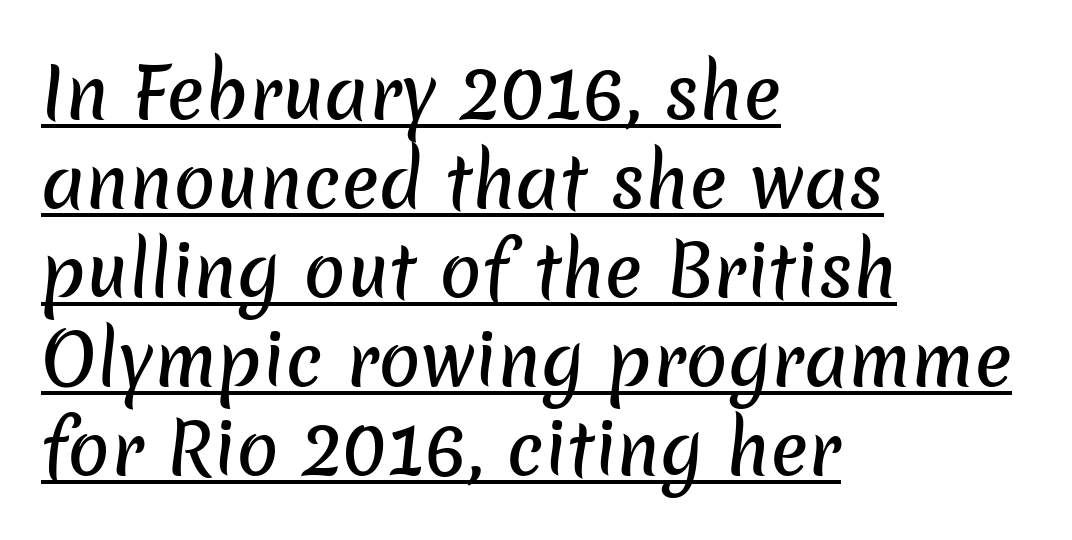
{"serif": "no", "width": "normal", "stroke_contrast": "low", "x_height": "medium", "monospaced": "no", "underline": "yes", "align": "left", "line_spacing": "normal", "line_spacing_ratio": 1.27, "letter_spacing": "normal", "letter_spacing_em": 0.0, "glyph_px": 70}
